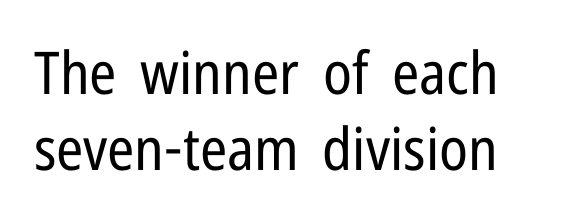
{"serif": "no", "italic": "no", "bold": "no", "weight": "regular", "width": "condensed", "stroke_contrast": "low", "x_height": "medium", "monospaced": "no", "underline": "no", "line_spacing": "normal", "line_spacing_ratio": 1.29, "letter_spacing": "normal", "letter_spacing_em": 0.0, "glyph_px": 59}
